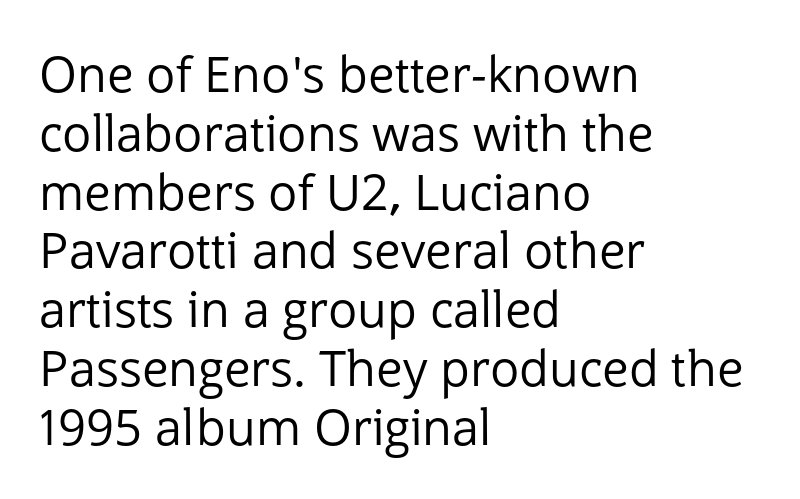
{"serif": "no", "italic": "no", "bold": "no", "weight": "regular", "width": "normal", "stroke_contrast": "low", "x_height": "medium", "monospaced": "no", "underline": "no", "align": "left", "line_spacing_ratio": 1.2, "letter_spacing": "normal", "letter_spacing_em": 0.0, "glyph_px": 49}
